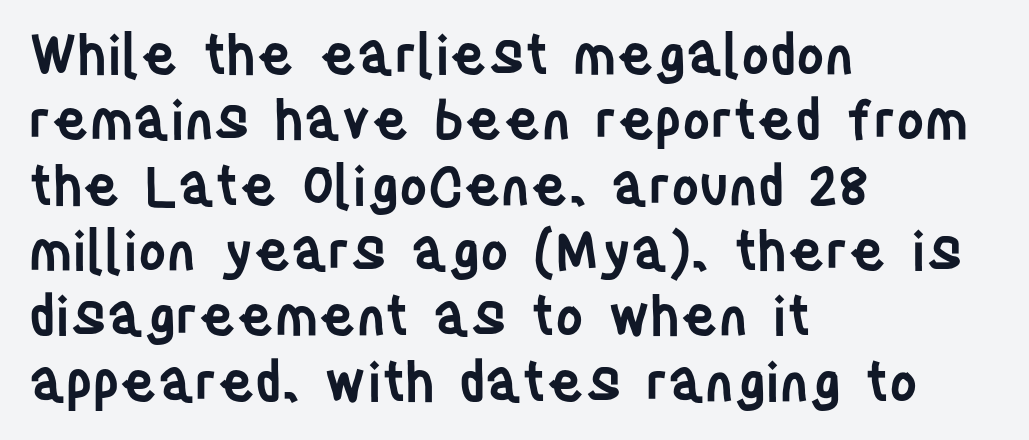
The image shows 54 px semibold, condensed sans-serif type, upright; set left-aligned, line spacing 1.21x, normal letter spacing, not underlined; low stroke contrast and a large x-height.
